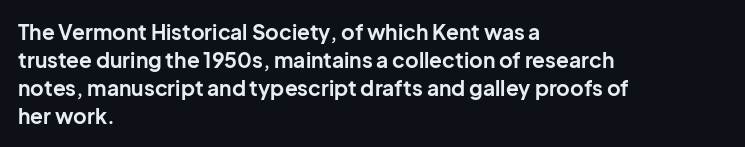
Q: Is the text bold? A: Yes.
Q: Is the text italic (slanted)? A: No, it is upright.
Q: Is the text underlined? A: No.
Q: How is the paragraph aligned? A: Left-aligned.
Q: Is the spacing between letters normal or unusually wide? A: Normal.
Q: Is the spacing between lines tight, normal or loose? A: Normal.
